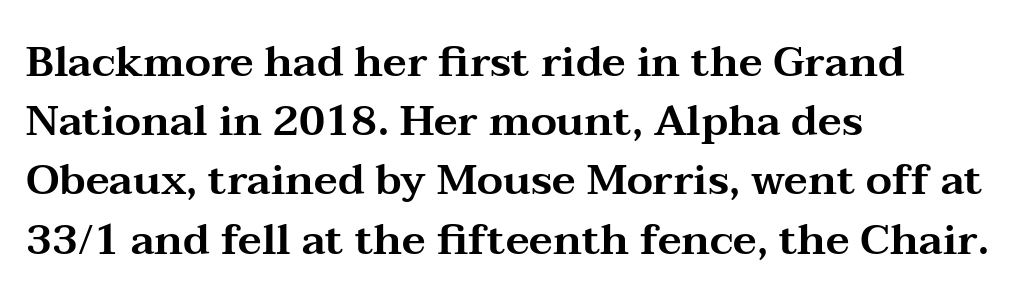
This sample has the flowing, uneven cadence of proportional lettering. A normal amount of white space separates one row of letters from the next. You could call the tracking neutral — neither tight nor loose. Line beginnings align vertically; line endings do not.
